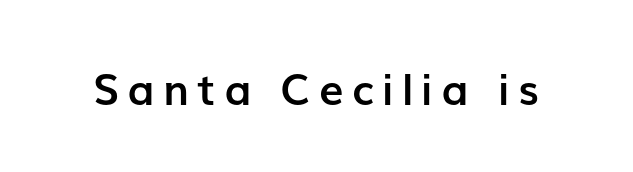
Upright lettering throughout. The gap between lines stays unmarked. A typesetter would call this proportional, since set widths differ per character. You can tell from the bare stems that sans-serif type was used. Substantial extra tracking has been applied to these lines. Chunky letters — that's bold for sure.
